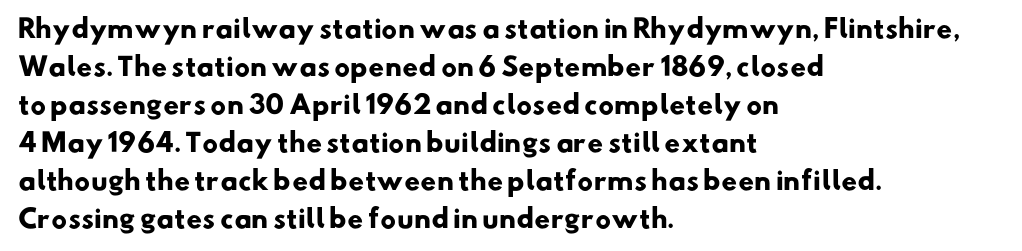
Q: Is the text bold? A: Yes.
Q: Is the text underlined? A: No.
Q: How is the paragraph aligned? A: Left-aligned.
Q: Is the spacing between letters normal or unusually wide? A: Normal.
Q: Is the spacing between lines tight, normal or loose? A: Normal.
